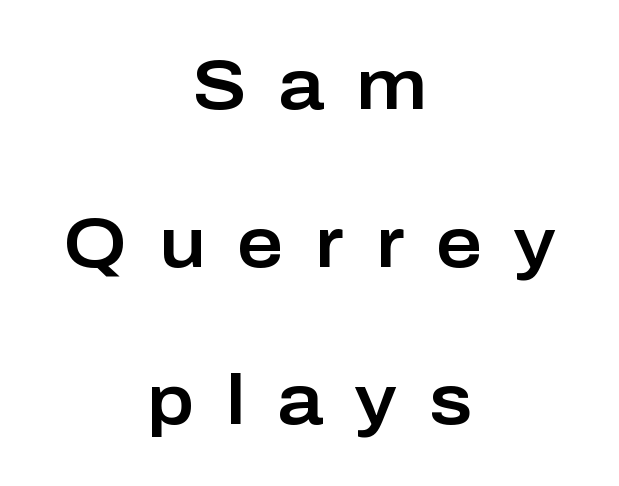
Q: Is the text italic (slanted)? A: No, it is upright.
Q: Is the typeface a serif or a sans-serif typeface? A: Sans-serif.
Q: Is the text underlined? A: No.
Q: How is the paragraph aligned? A: Centered.
Q: Is the spacing between letters normal or unusually wide? A: Unusually wide.
Q: Is the spacing between lines tight, normal or loose? A: Loose.
Q: Width (condensed, normal, or wide)? A: Normal.
Q: Stroke contrast? A: Low.
Q: x-height? A: Medium.
Q: Monospaced? A: No.
